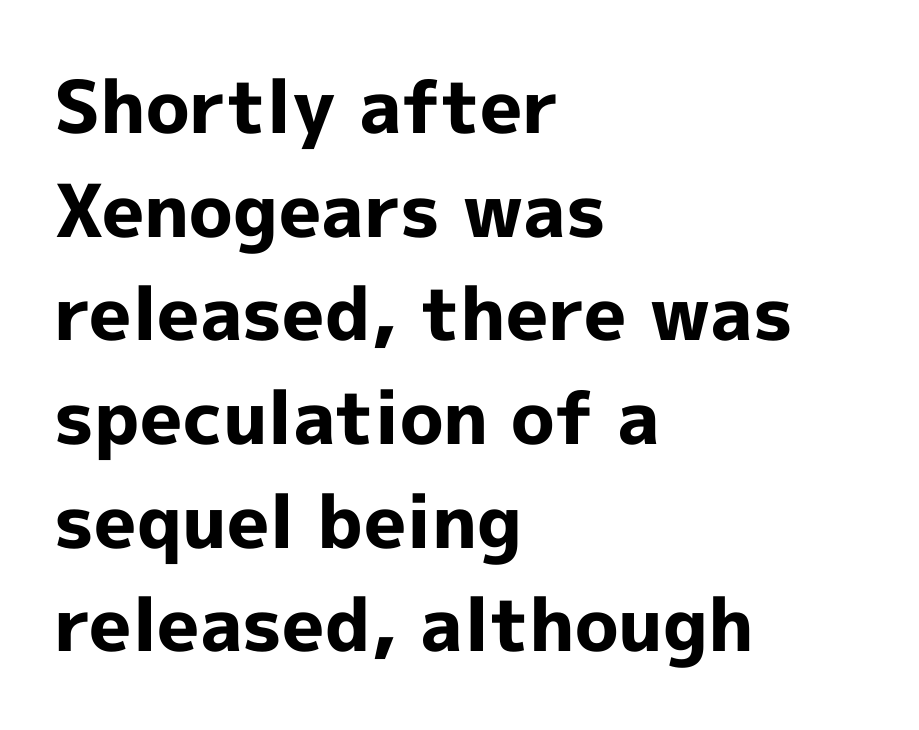
Note the varied advance widths — an 'i' is clearly narrower than an 'm'. Bare-footed words on every line. The text block is weighted toward the left margin, trailing off unevenly rightward. Normally led — the rows are evenly, conventionally spaced.
